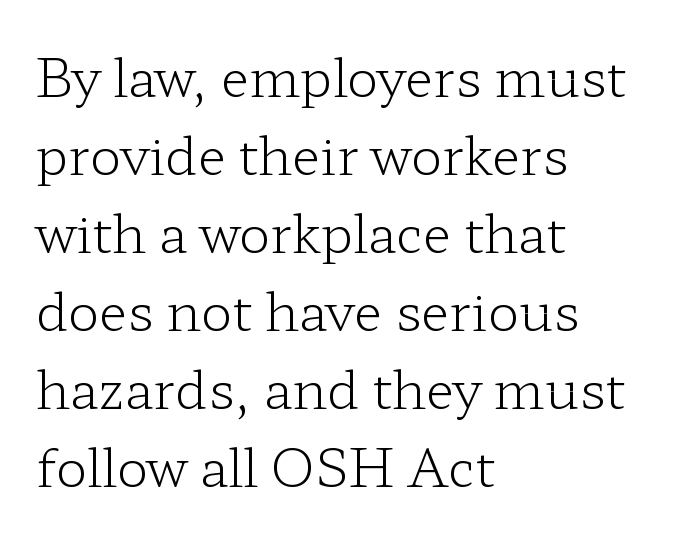
The image shows 52 px light, wide serif type, upright; set left-aligned, normal line spacing (1.5x), normal letter spacing, not underlined; low stroke contrast and a medium x-height.
